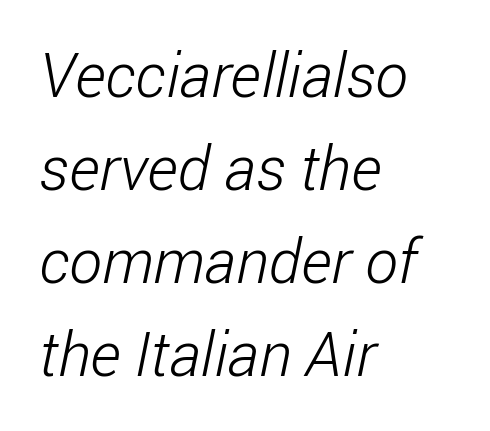
The image shows 62 px light, condensed sans-serif type; set left-aligned, normal line spacing (1.5x), normal letter spacing, not underlined; low stroke contrast and a medium x-height.
